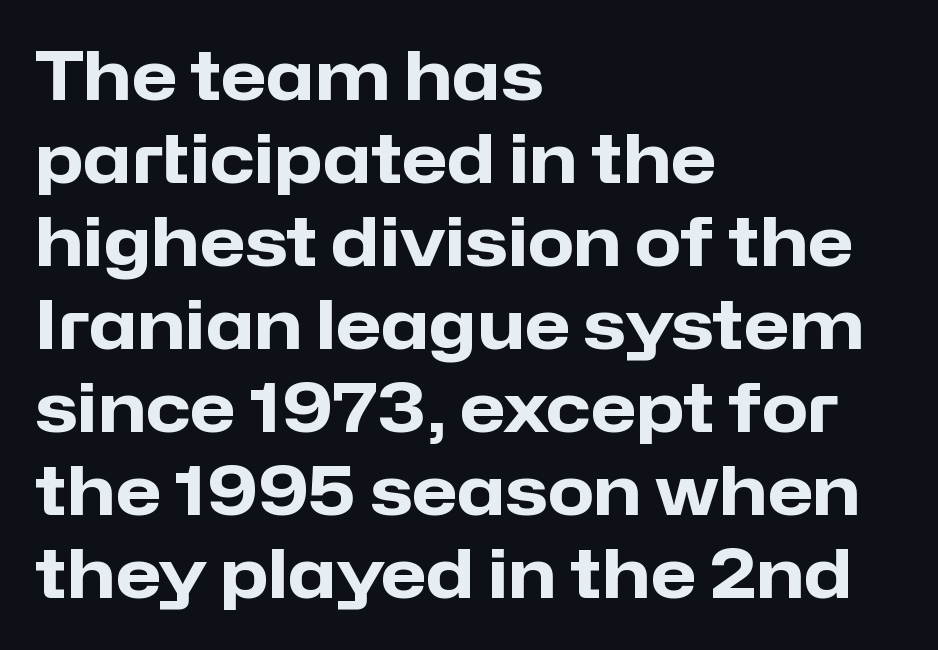
Nobody drew a line under any word here. The type is set solid horizontally, with unmodified tracking. The rendering uses natural spacing where letterforms have individual widths. Its strokes are broad and dark, the hallmark of bold type. These lines are composed in type without serifs. The compositor pushed each line to the left boundary.
